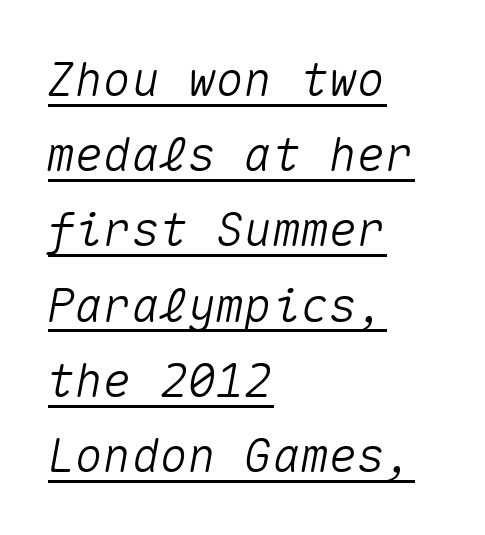
The image shows 47 px text type, italic (leaning right), monospaced; set left-aligned, normal line spacing (1.6x), normal letter spacing, underlined; medium stroke contrast and a medium x-height.
